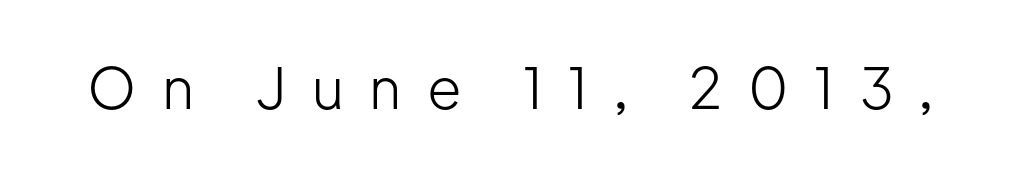
Designer's note — italics off, roman on. The rendering inserts visible extra space after every character. Letterform terminals end flat and unadorned throughout the passage. Proportional: the letters do not fall into vertical columns. Any mark beneath the type? The region is blank.
